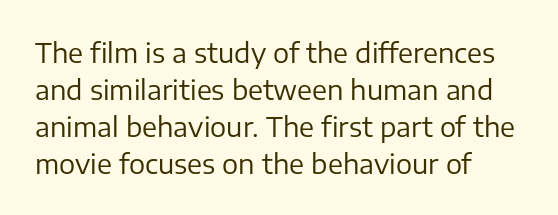
{"italic": "no", "bold": "no", "underline": "no", "align": "left", "line_spacing": "normal", "line_spacing_ratio": 1.37, "letter_spacing": "normal", "letter_spacing_em": 0.0, "glyph_px": 27}
